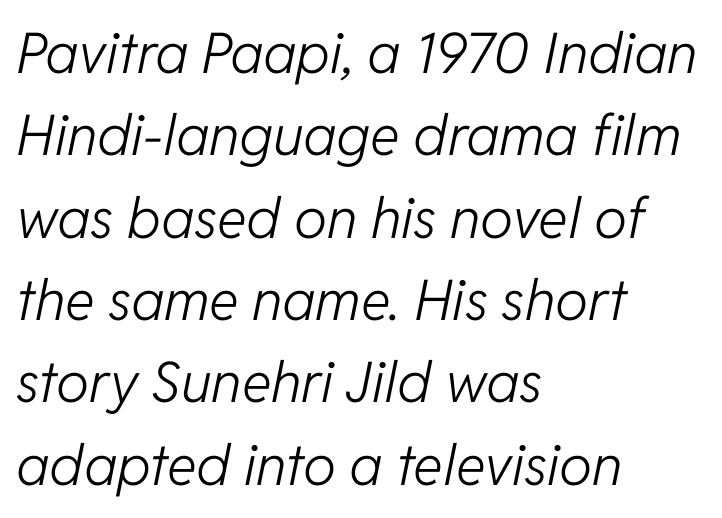
Q: Is the text bold? A: No.
Q: Is the text italic (slanted)? A: Yes, it leans right by about 11 degrees.
Q: Is the text underlined? A: No.
Q: How is the paragraph aligned? A: Left-aligned.
Q: Is the spacing between letters normal or unusually wide? A: Normal.
Q: Is the spacing between lines tight, normal or loose? A: Normal.
Q: Width (condensed, normal, or wide)? A: Normal.
Q: Stroke contrast? A: Low.
Q: x-height? A: Medium.
Q: Monospaced? A: No.
